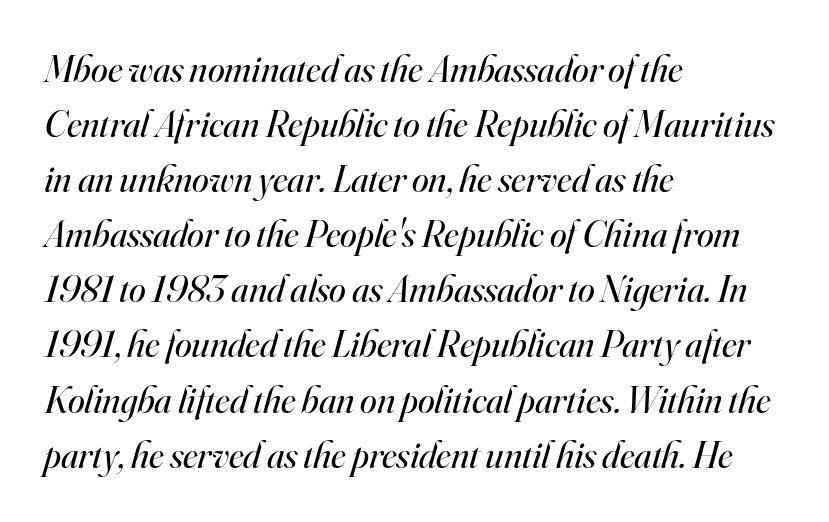
The image shows 38 px regular-weight serif type, italic (leaning right); set left-aligned, normal line spacing (1.45x), normal letter spacing, not underlined; high stroke contrast and a small x-height.
